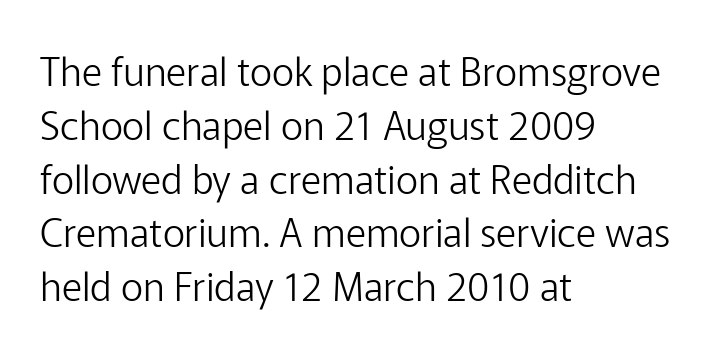
Q: Is the text bold? A: No.
Q: Is the text italic (slanted)? A: No, it is upright.
Q: Is the typeface a serif or a sans-serif typeface? A: Sans-serif.
Q: Is the text underlined? A: No.
Q: How is the paragraph aligned? A: Left-aligned.
Q: Is the spacing between letters normal or unusually wide? A: Normal.
Q: Is the spacing between lines tight, normal or loose? A: Normal.
Q: Width (condensed, normal, or wide)? A: Normal.
Q: Stroke contrast? A: Low.
Q: x-height? A: Medium.
Q: Monospaced? A: No.
